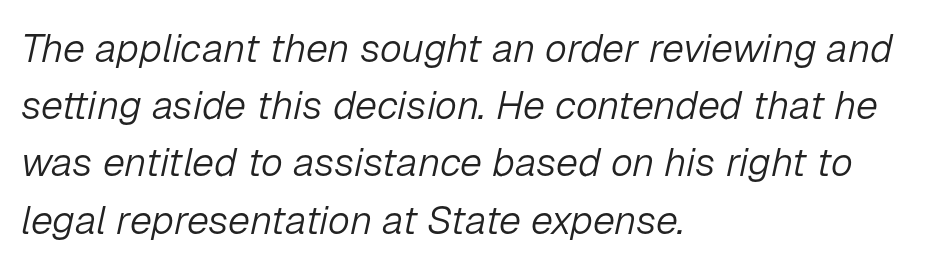
{"italic": "yes", "lean": "right", "slant_degrees": 12, "bold": "no", "weight": "light", "width": "normal", "stroke_contrast": "low", "x_height": "medium", "monospaced": "no", "underline": "no", "align": "left", "line_spacing": "normal", "line_spacing_ratio": 1.43, "letter_spacing": "normal", "letter_spacing_em": 0.0, "glyph_px": 40}
